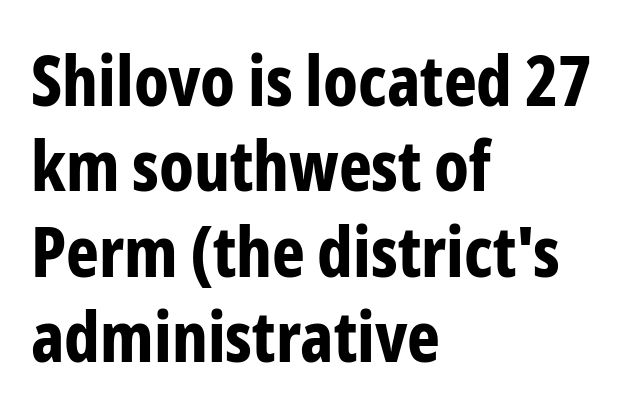
Q: Is the text bold? A: Yes.
Q: Is the text italic (slanted)? A: No, it is upright.
Q: Is the typeface a serif or a sans-serif typeface? A: Sans-serif.
Q: Is the text underlined? A: No.
Q: How is the paragraph aligned? A: Left-aligned.
Q: Is the spacing between letters normal or unusually wide? A: Normal.
Q: Width (condensed, normal, or wide)? A: Condensed.
Q: Stroke contrast? A: Low.
Q: x-height? A: Medium.
Q: Monospaced? A: No.
